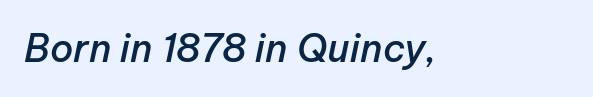
Q: Is the text bold? A: Semi-bold.
Q: Is the text italic (slanted)? A: Yes, it leans right by about 12 degrees.
Q: Is the text underlined? A: No.
Q: Is the spacing between letters normal or unusually wide? A: Normal.
Q: Width (condensed, normal, or wide)? A: Normal.
Q: Stroke contrast? A: Low.
Q: x-height? A: Medium.
Q: Monospaced? A: No.
